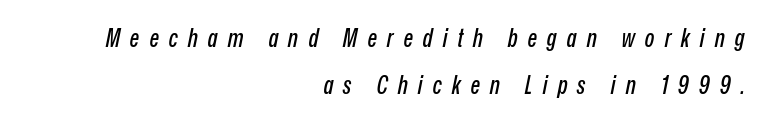
{"italic": "yes", "lean": "right", "slant_degrees": 12, "underline": "no", "align": "right", "line_spacing_ratio": 1.87, "letter_spacing": "wide", "letter_spacing_em": 0.4, "glyph_px": 25}
